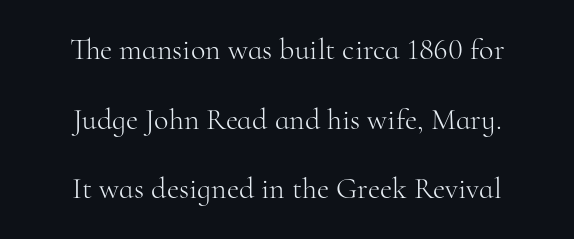
The image shows 30 px light serif type, upright; set centered, loose line spacing (2.32x), normal letter spacing, not underlined; high stroke contrast and a small x-height.
